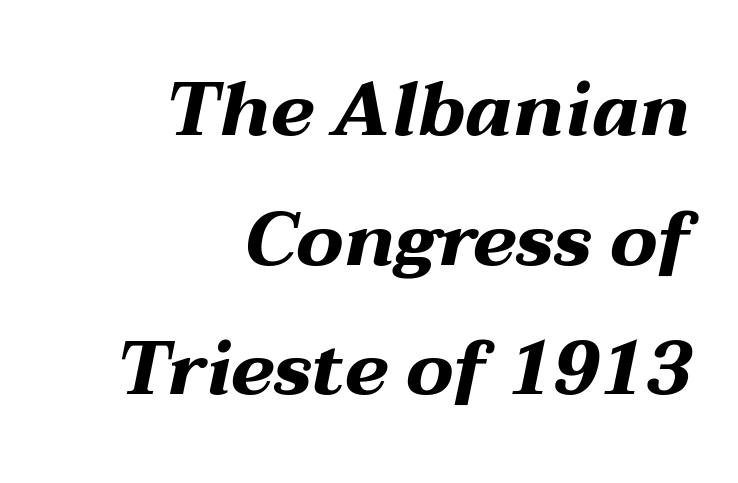
{"italic": "yes", "lean": "right", "slant_degrees": 12, "bold": "yes", "weight": "bold", "width": "wide", "stroke_contrast": "medium", "x_height": "medium", "monospaced": "no", "underline": "no", "align": "right", "line_spacing_ratio": 1.73, "letter_spacing": "normal", "letter_spacing_em": 0.0, "glyph_px": 75}
